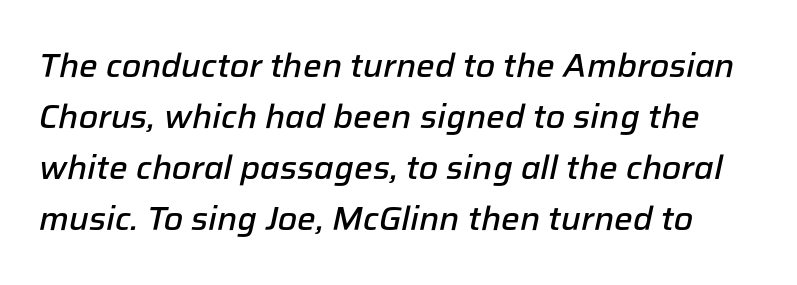
The image shows 33 px semibold type, italic (leaning right); set normal line spacing (1.55x), normal letter spacing, not underlined; low stroke contrast and a medium x-height.
